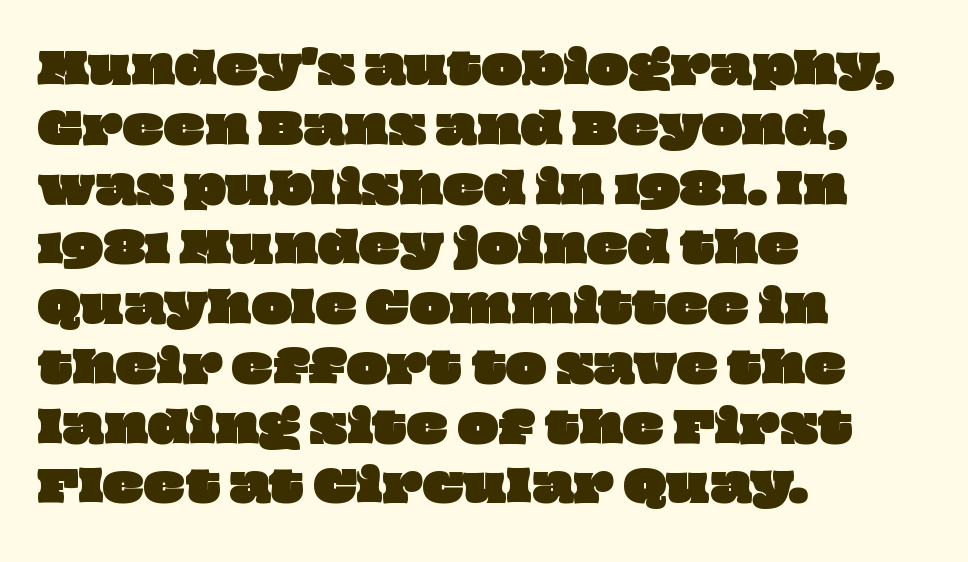
Q: Is the text underlined? A: No.
Q: How is the paragraph aligned? A: Left-aligned.
Q: Is the spacing between letters normal or unusually wide? A: Normal.
Q: Is the spacing between lines tight, normal or loose? A: Normal.
Q: Width (condensed, normal, or wide)? A: Wide.
Q: Stroke contrast? A: Low.
Q: x-height? A: Large.
Q: Monospaced? A: No.
